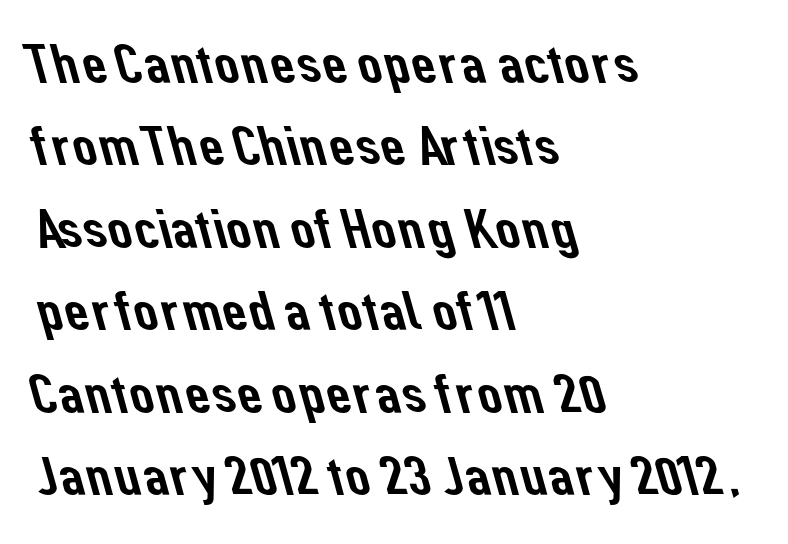
{"serif": "no", "width": "normal", "stroke_contrast": "low", "x_height": "medium", "monospaced": "no", "underline": "no", "align": "left", "line_spacing": "normal", "line_spacing_ratio": 1.5, "letter_spacing": "normal", "letter_spacing_em": 0.0, "glyph_px": 55}
